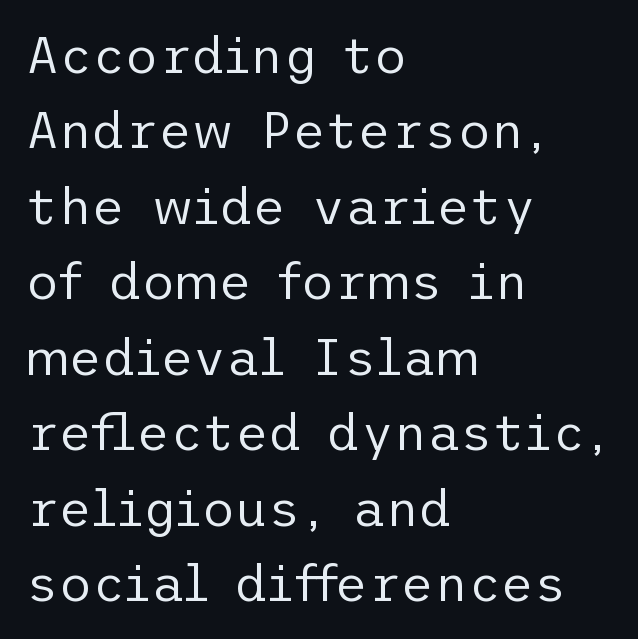
{"serif": "no", "italic": "no", "bold": "no", "weight": "regular", "width": "normal", "stroke_contrast": "low", "x_height": "medium", "underline": "no", "align": "left", "line_spacing": "normal", "line_spacing_ratio": 1.48, "letter_spacing": "normal", "letter_spacing_em": 0.0, "glyph_px": 51}
